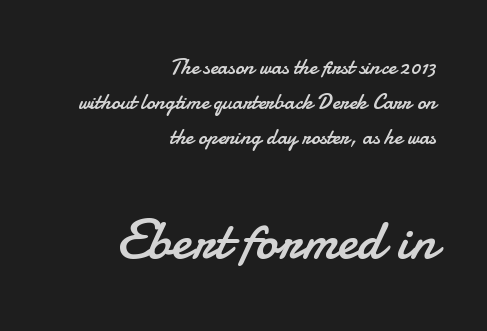
Q: Is the text bold? A: No.
Q: Is the text italic (slanted)? A: Yes.
Q: Is the typeface a serif or a sans-serif typeface? A: Sans-serif.
Q: Is the text underlined? A: No.
Q: How is the paragraph aligned? A: Right-aligned.
Q: Is the spacing between letters normal or unusually wide? A: Normal.
Q: Is the spacing between lines tight, normal or loose? A: Normal.
Q: Which block of text is set in a larger size, the first (top) or the second (bottom)? A: The second (bottom) one.
Q: Width (condensed, normal, or wide)? A: Normal.
Q: Stroke contrast? A: Low.
Q: x-height? A: Small.
Q: Monospaced? A: No.
